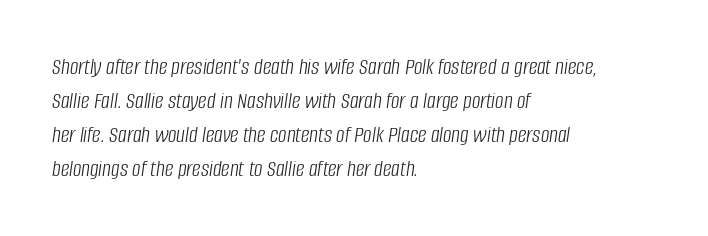
Q: Is the text bold? A: No.
Q: Is the text italic (slanted)? A: Yes, it leans right by about 8 degrees.
Q: Is the text underlined? A: No.
Q: How is the paragraph aligned? A: Left-aligned.
Q: Is the spacing between letters normal or unusually wide? A: Normal.
Q: Is the spacing between lines tight, normal or loose? A: Normal.
